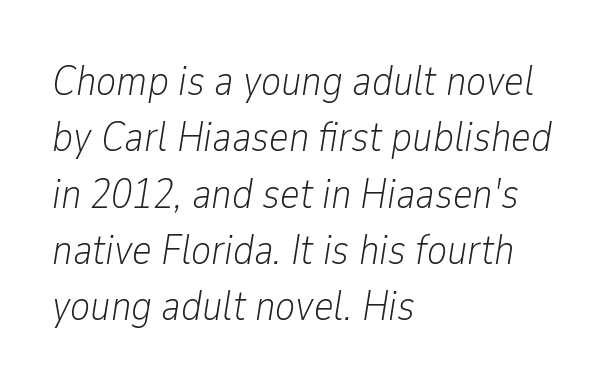
{"italic": "yes", "lean": "right", "slant_degrees": 9, "bold": "no", "weight": "light", "width": "condensed", "stroke_contrast": "low", "x_height": "medium", "monospaced": "no", "underline": "no", "align": "left", "line_spacing": "normal", "line_spacing_ratio": 1.34, "letter_spacing": "normal", "letter_spacing_em": 0.0, "glyph_px": 42}
